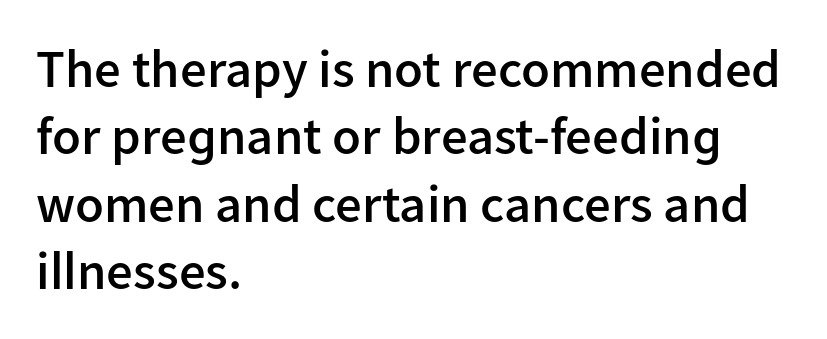
Q: Is the text bold? A: Semi-bold.
Q: Is the text italic (slanted)? A: No, it is upright.
Q: Is the typeface a serif or a sans-serif typeface? A: Sans-serif.
Q: Is the text underlined? A: No.
Q: How is the paragraph aligned? A: Left-aligned.
Q: Is the spacing between letters normal or unusually wide? A: Normal.
Q: Is the spacing between lines tight, normal or loose? A: Normal.
Q: Width (condensed, normal, or wide)? A: Normal.
Q: Stroke contrast? A: Low.
Q: x-height? A: Medium.
Q: Monospaced? A: No.
